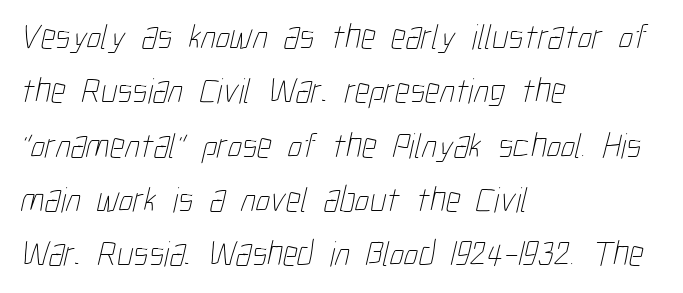
The image shows 36 px thin, condensed type; set left-aligned, normal line spacing (1.51x), normal letter spacing, not underlined; low stroke contrast and a medium x-height.
